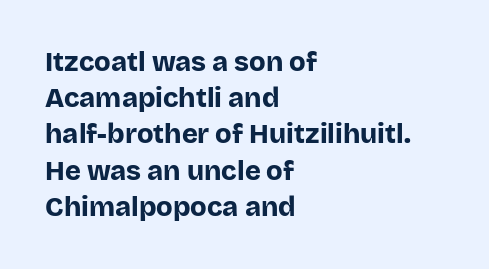
Does the weight exceed regular? Yes, all the way to bold. Inter-character spacing is left at the font's built-in metrics. If you drew a ruler down the left edge, every line would touch it. Only glyphs here, with clear space below each row. This sample keeps an unexceptional amount of space between lines.
